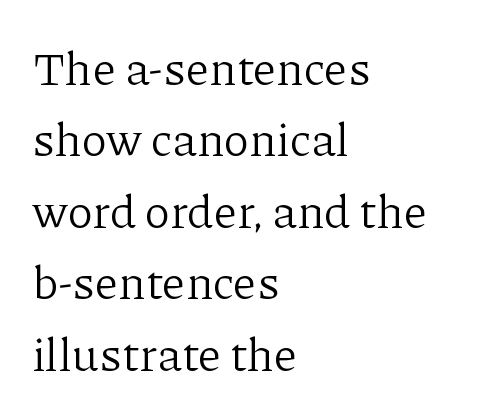
{"serif": "yes", "italic": "no", "bold": "no", "weight": "light", "width": "normal", "stroke_contrast": "low", "x_height": "medium", "monospaced": "no", "underline": "no", "align": "left", "line_spacing": "normal", "line_spacing_ratio": 1.52, "letter_spacing": "normal", "letter_spacing_em": 0.0, "glyph_px": 47}
